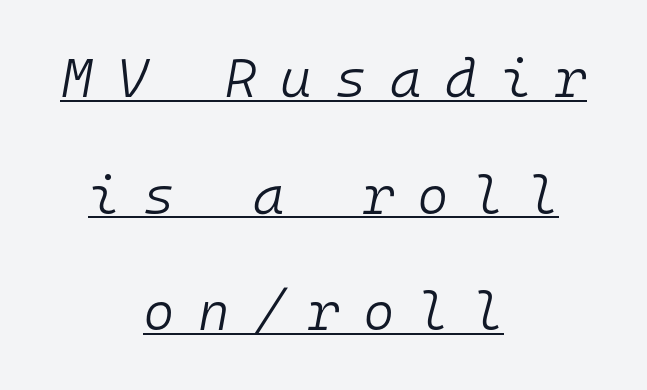
{"italic": "yes", "lean": "right", "slant_degrees": 10, "bold": "no", "weight": "light", "width": "normal", "stroke_contrast": "low", "x_height": "medium", "monospaced": "yes", "underline": "yes", "align": "center", "line_spacing": "loose", "line_spacing_ratio": 2.16, "letter_spacing": "wide", "letter_spacing_em": 0.43, "glyph_px": 54}
